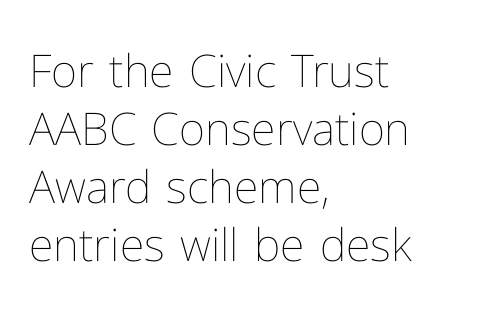
The image shows 45 px thin type, upright; set left-aligned, normal line spacing (1.29x), normal letter spacing, not underlined; low stroke contrast and a medium x-height.
